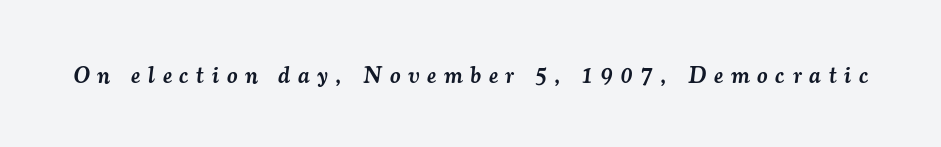
These lines have a slow, spaced-out rhythm from letter to letter. This is the in-between weight designers call semibold or demi. The strip under each line holds only bare page. Italic: yes, the glyphs are oblique.
